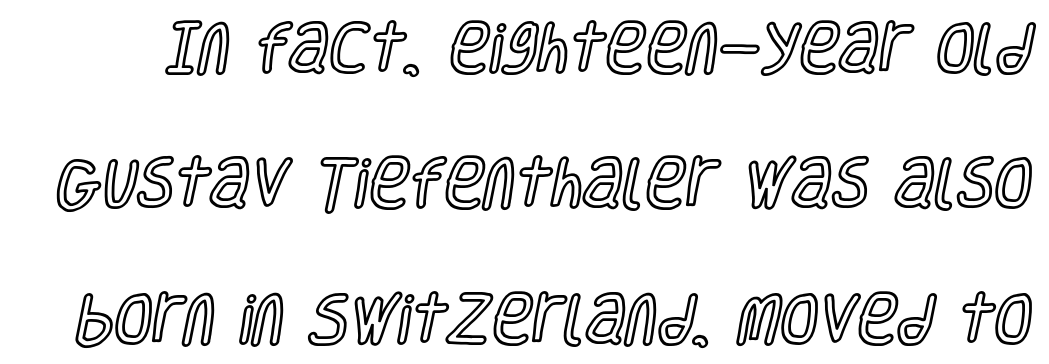
{"width": "condensed", "x_height": "large", "monospaced": "no", "underline": "no", "line_spacing": "loose", "line_spacing_ratio": 2.46, "letter_spacing": "normal", "letter_spacing_em": 0.0, "glyph_px": 55}
